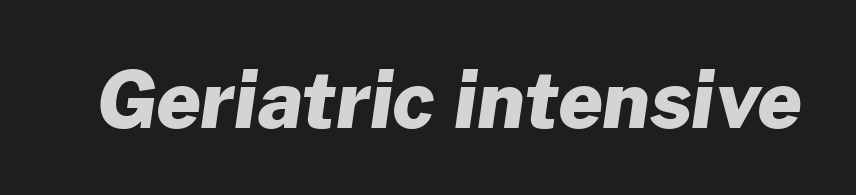
{"serif": "no", "bold": "yes", "weight": "heavy", "width": "normal", "stroke_contrast": "low", "x_height": "medium", "monospaced": "no", "underline": "no", "letter_spacing": "normal", "letter_spacing_em": 0.0, "glyph_px": 78}
